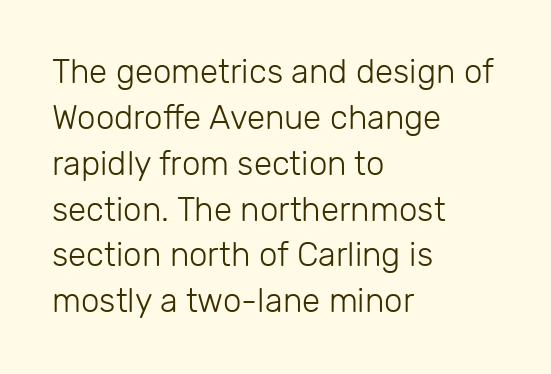
Q: Is the text bold? A: No.
Q: Is the text italic (slanted)? A: No, it is upright.
Q: Is the typeface a serif or a sans-serif typeface? A: Sans-serif.
Q: Is the text underlined? A: No.
Q: How is the paragraph aligned? A: Left-aligned.
Q: Is the spacing between letters normal or unusually wide? A: Normal.
Q: Is the spacing between lines tight, normal or loose? A: Normal.
Q: Width (condensed, normal, or wide)? A: Normal.
Q: Stroke contrast? A: Low.
Q: x-height? A: Medium.
Q: Monospaced? A: No.
